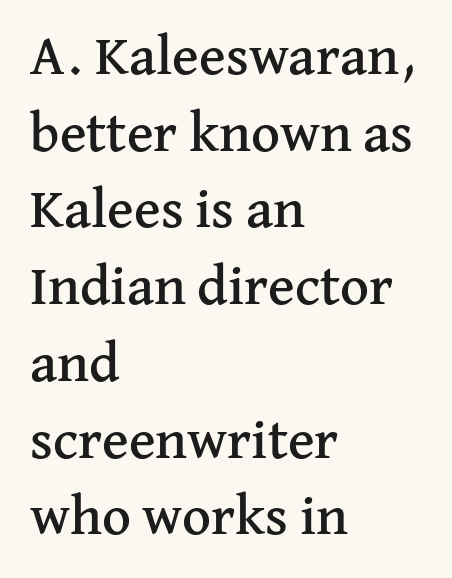
Yep, those are serifs on the letters. The type is set solid horizontally, with unmodified tracking. Rows of type keep a routine distance in the vertical direction. The glyphs are unaccompanied by any horizontal stroke below them. This sample uses an upright cut, with every glyph sitting square on the baseline. Horizontally, the lines are justified to the leading edge only.
